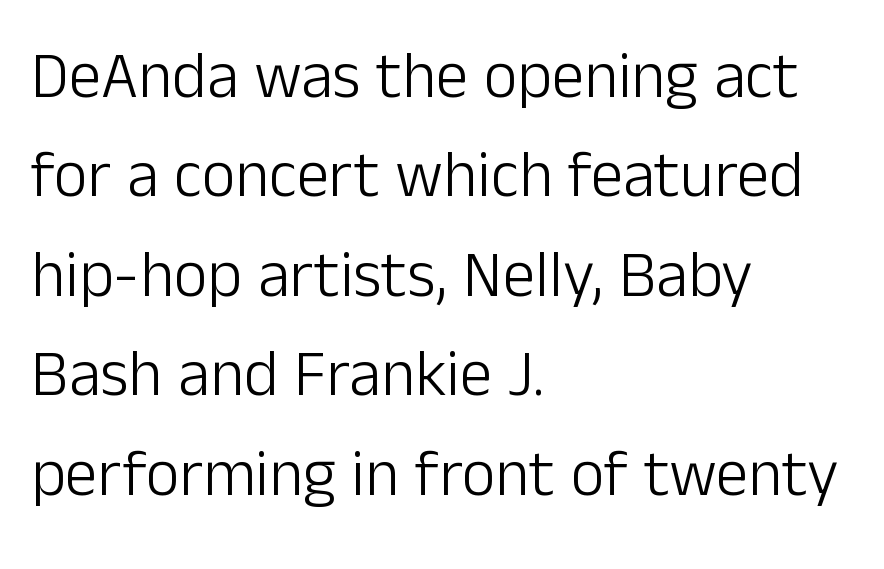
Anything drawn beneath the words? Only blank space. Does the leading feel generous? No, just average. Teacher's note: observe the even left margin — that is flush-left alignment. A sans-serif font was chosen for this passage. Unlike italic type, these characters show no tilt at all. These lines are rendered in a variable-pitch font.
